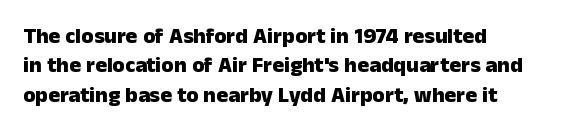
The image shows 22 px bold type, upright; set left-aligned, normal line spacing (1.33x), normal letter spacing, not underlined.
